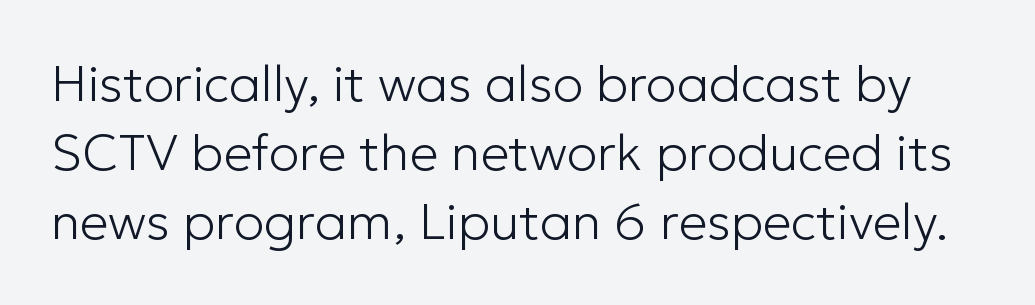
The image shows 51 px light sans-serif type, upright; set normal line spacing (1.35x), normal letter spacing, not underlined; low stroke contrast and a medium x-height.
